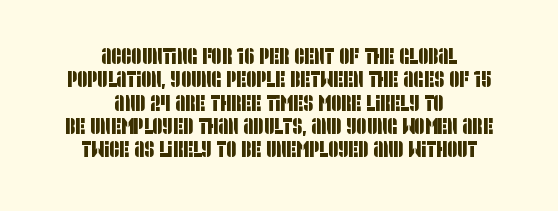
{"underline": "no", "align": "center", "line_spacing": "tight", "line_spacing_ratio": 1.06, "letter_spacing": "normal", "letter_spacing_em": 0.0, "glyph_px": 22}
